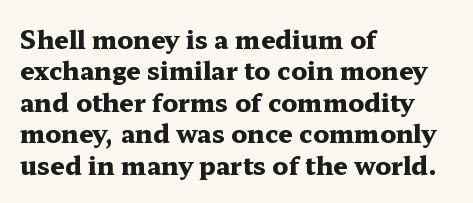
Q: Is the text bold? A: Yes.
Q: Is the text italic (slanted)? A: No, it is upright.
Q: Is the text underlined? A: No.
Q: How is the paragraph aligned? A: Left-aligned.
Q: Is the spacing between letters normal or unusually wide? A: Normal.
Q: Is the spacing between lines tight, normal or loose? A: Normal.
